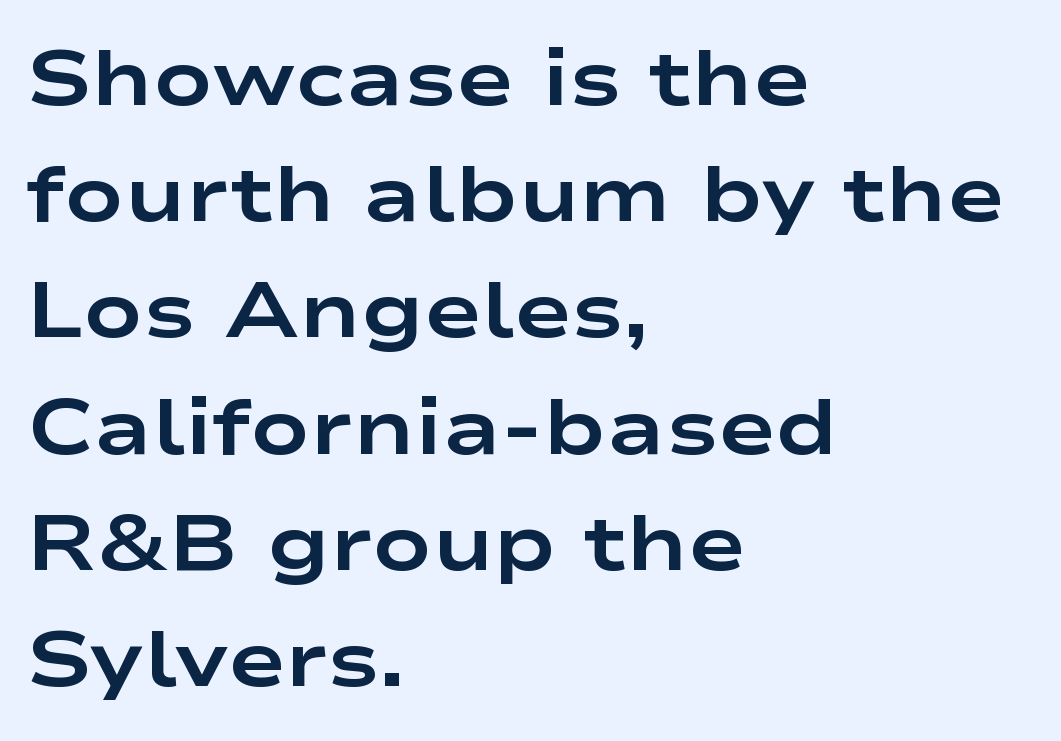
The image shows 78 px bold, wide sans-serif type, upright; set left-aligned, normal line spacing (1.49x), normal letter spacing, not underlined; low stroke contrast and a medium x-height.
